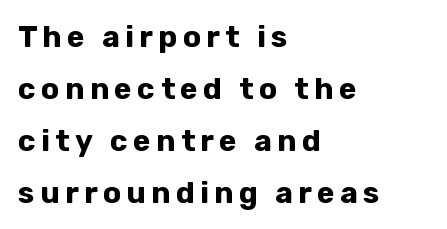
{"serif": "no", "italic": "no", "bold": "yes", "weight": "bold", "width": "normal", "stroke_contrast": "low", "x_height": "medium", "monospaced": "no", "underline": "no", "align": "left", "line_spacing_ratio": 1.73, "glyph_px": 30}
